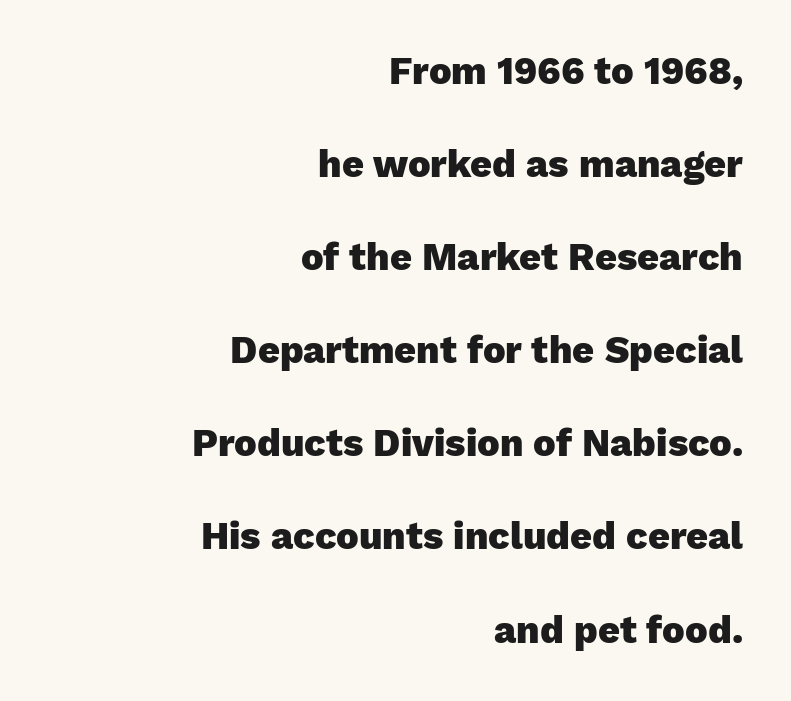
Q: Is the text bold? A: Yes.
Q: Is the text italic (slanted)? A: No, it is upright.
Q: Is the typeface a serif or a sans-serif typeface? A: Sans-serif.
Q: Is the text underlined? A: No.
Q: How is the paragraph aligned? A: Right-aligned.
Q: Is the spacing between letters normal or unusually wide? A: Normal.
Q: Is the spacing between lines tight, normal or loose? A: Loose.
Q: Width (condensed, normal, or wide)? A: Normal.
Q: Stroke contrast? A: Low.
Q: x-height? A: Medium.
Q: Monospaced? A: No.
